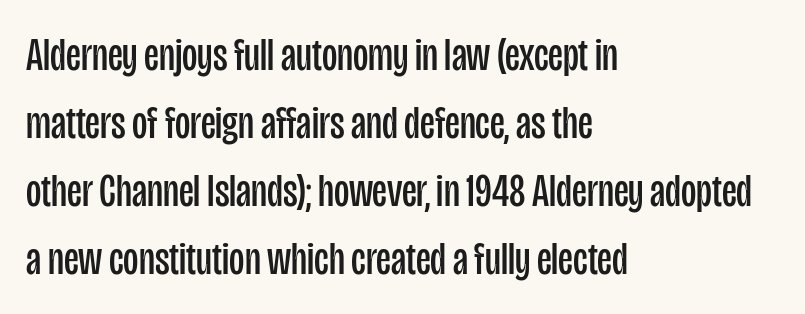
The image shows 47 px regular-weight, condensed sans-serif type, upright; set left-aligned, normal line spacing (1.45x), normal letter spacing, not underlined; low stroke contrast and a large x-height.
